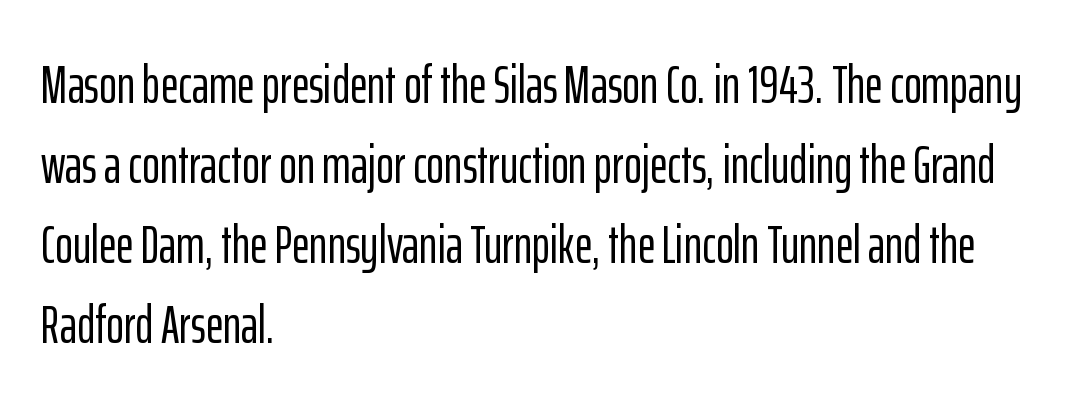
Quick note: interline space is typical. Tracking here is standard; glyphs follow each other at the usual distance. Caption: multi-line text, flush left, ragged right. Is this a fixed-width face? No — the glyphs have proportional, varying widths.
